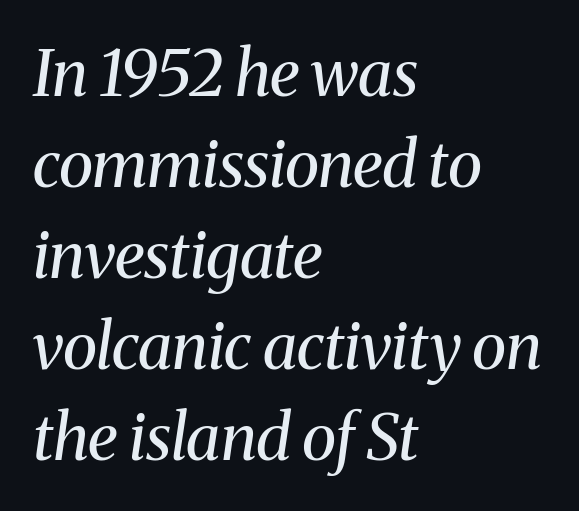
The image shows 64 px regular-weight serif type, italic (leaning right); set left-aligned, normal line spacing (1.42x), normal letter spacing, not underlined; medium stroke contrast and a medium x-height.
